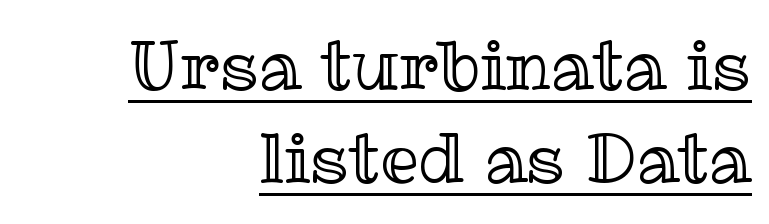
Q: Is the text italic (slanted)? A: No, it is upright.
Q: Is the text underlined? A: Yes.
Q: How is the paragraph aligned? A: Right-aligned.
Q: Is the spacing between letters normal or unusually wide? A: Normal.
Q: Is the spacing between lines tight, normal or loose? A: Normal.
Q: Width (condensed, normal, or wide)? A: Normal.
Q: x-height? A: Medium.
Q: Monospaced? A: No.
